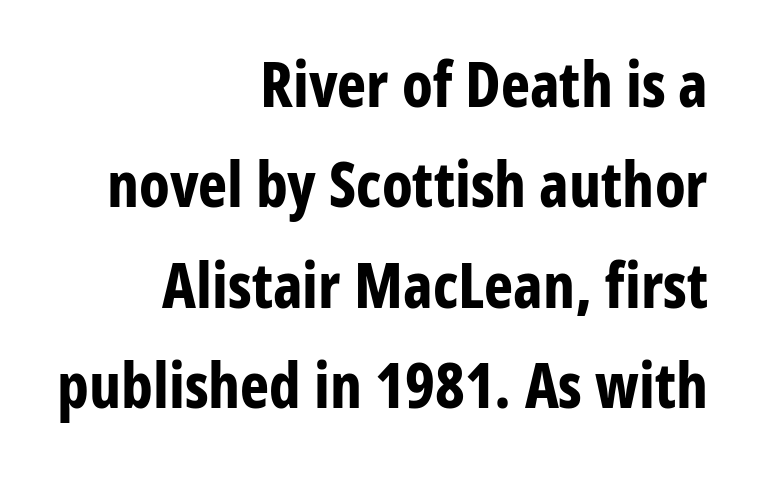
The image shows 62 px bold, condensed sans-serif type, upright; set right-aligned, normal line spacing (1.62x), normal letter spacing, not underlined; low stroke contrast and a medium x-height.
